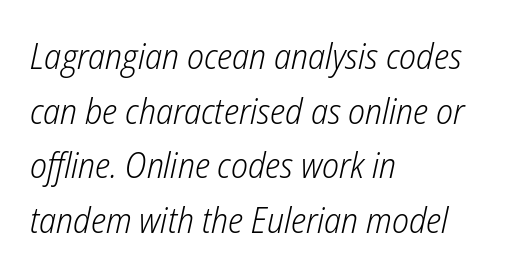
Q: Is the text bold? A: No.
Q: Is the text italic (slanted)? A: Yes, it leans right by about 12 degrees.
Q: Is the text underlined? A: No.
Q: How is the paragraph aligned? A: Left-aligned.
Q: Is the spacing between letters normal or unusually wide? A: Normal.
Q: Is the spacing between lines tight, normal or loose? A: Normal.
Q: Width (condensed, normal, or wide)? A: Condensed.
Q: Stroke contrast? A: Low.
Q: x-height? A: Medium.
Q: Monospaced? A: No.
